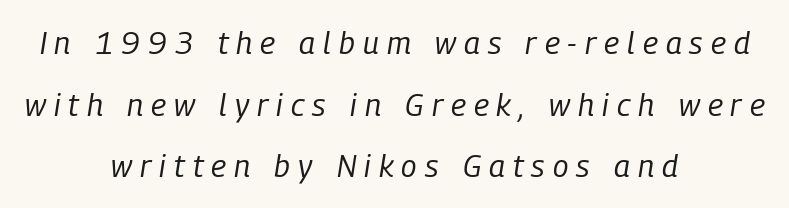
The image shows 31 px regular-weight, condensed type, italic (leaning right); set centered, loose line spacing (1.99x), unusually wide letter spacing (+0.26 em), not underlined; low stroke contrast and a medium x-height.
